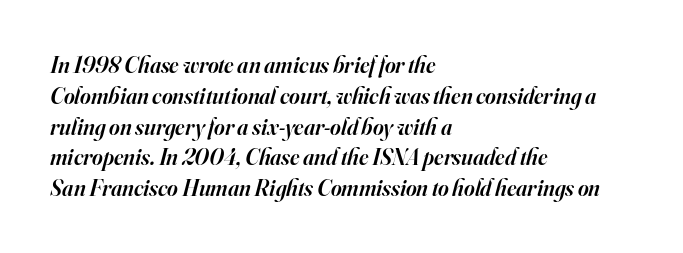
{"italic": "yes", "lean": "right", "slant_degrees": 16, "bold": "semi", "underline": "no", "align": "left", "line_spacing": "normal", "line_spacing_ratio": 1.34, "letter_spacing": "normal", "letter_spacing_em": 0.0, "glyph_px": 23}
